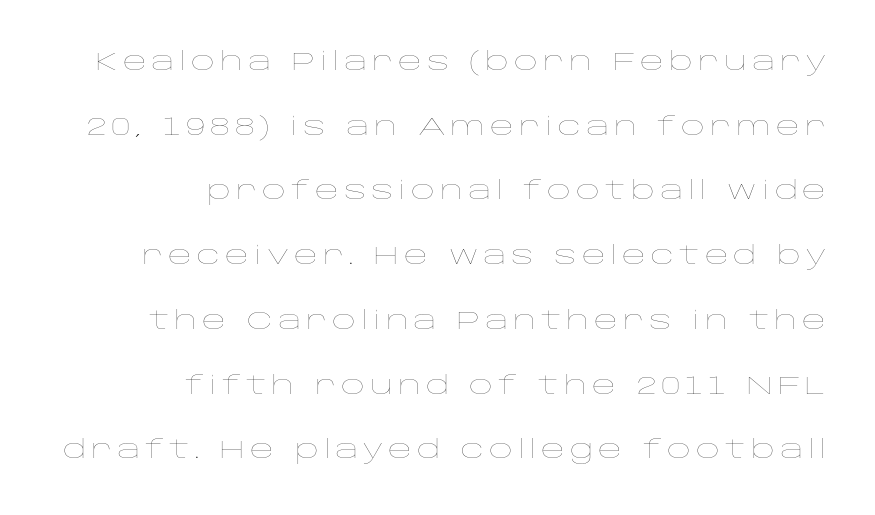
The image shows 26 px text type, upright; set right-aligned, loose line spacing (2.49x), not underlined.
